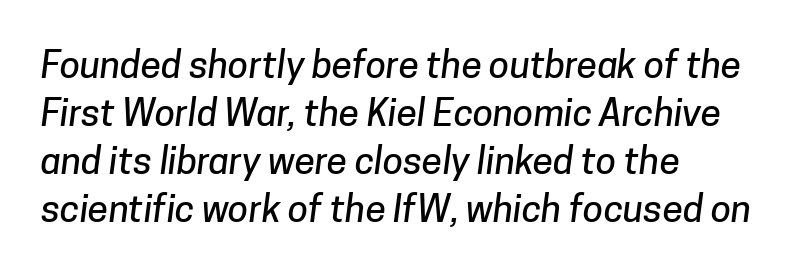
{"serif": "no", "width": "normal", "stroke_contrast": "low", "x_height": "medium", "monospaced": "no", "underline": "no", "align": "left", "line_spacing": "normal", "line_spacing_ratio": 1.3, "letter_spacing": "normal", "letter_spacing_em": 0.0, "glyph_px": 37}
